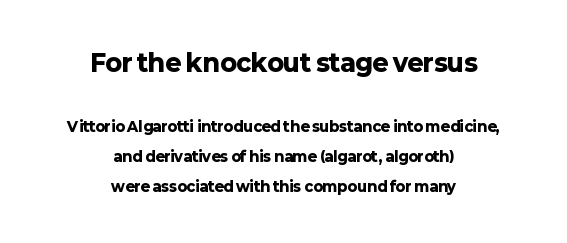
{"italic": "no", "bold": "yes", "underline": "no", "align": "center", "line_spacing": "loose", "line_spacing_ratio": 2.13, "letter_spacing": "normal", "letter_spacing_em": 0.0, "larger_block": "first", "size_ratio": 1.71, "glyph_px": 24}
